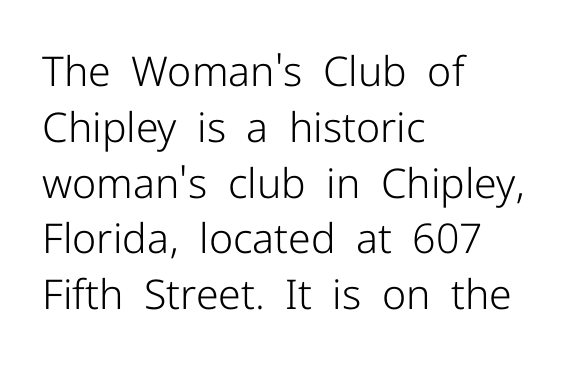
{"serif": "no", "italic": "no", "bold": "no", "weight": "light", "width": "normal", "stroke_contrast": "low", "x_height": "medium", "monospaced": "no", "underline": "no", "align": "left", "line_spacing": "normal", "line_spacing_ratio": 1.36, "letter_spacing": "normal", "letter_spacing_em": 0.0, "glyph_px": 41}
